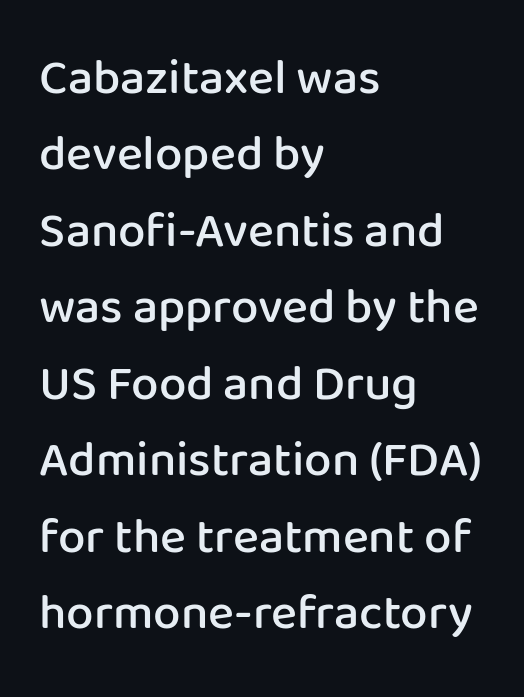
The image shows 49 px semibold sans-serif type, upright; set left-aligned, normal line spacing (1.56x), normal letter spacing, not underlined; low stroke contrast and a medium x-height.
